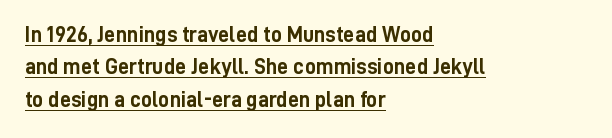
Q: Is the text bold? A: Yes.
Q: Is the text italic (slanted)? A: No, it is upright.
Q: Is the text underlined? A: Yes.
Q: How is the paragraph aligned? A: Left-aligned.
Q: Is the spacing between letters normal or unusually wide? A: Normal.
Q: Is the spacing between lines tight, normal or loose? A: Normal.
